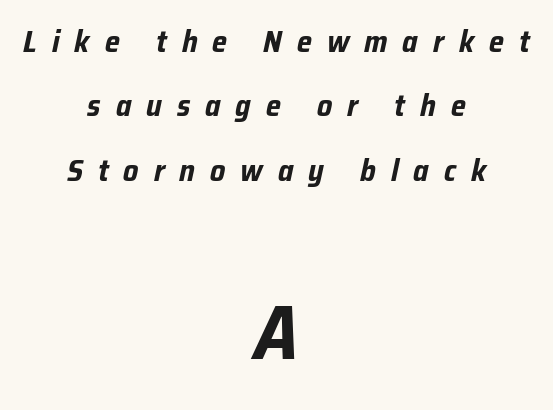
Q: Is the text bold? A: Yes.
Q: Is the text italic (slanted)? A: Yes, it leans right by about 12 degrees.
Q: Is the text underlined? A: No.
Q: How is the paragraph aligned? A: Centered.
Q: Is the spacing between letters normal or unusually wide? A: Unusually wide.
Q: Is the spacing between lines tight, normal or loose? A: Loose.
Q: Which block of text is set in a larger size, the first (top) or the second (bottom)? A: The second (bottom) one.
Q: Width (condensed, normal, or wide)? A: Condensed.
Q: Stroke contrast? A: Low.
Q: x-height? A: Medium.
Q: Monospaced? A: No.
